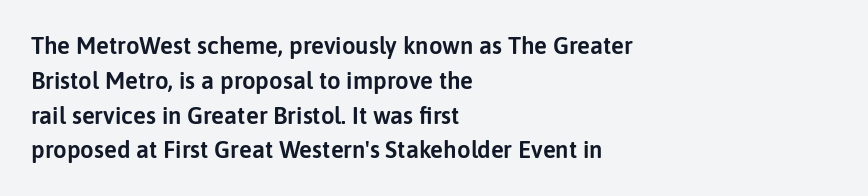
This sample keeps an unexceptional amount of space between lines. These lines keep a tight, regular rhythm from letter to letter. Every stem runs plumb, perpendicular to the baseline. Reading down the block, your eye returns to a fixed left position each line. The string is rendered with underlining switched off.
